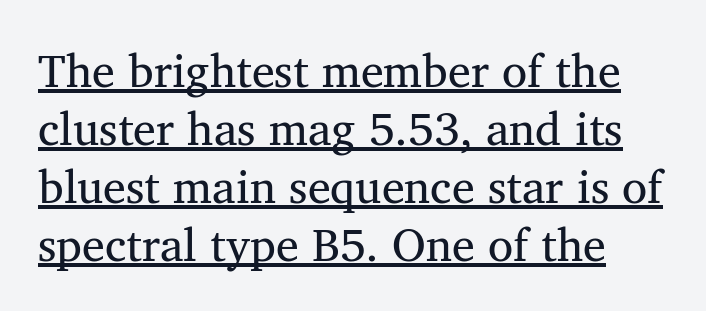
{"serif": "yes", "italic": "no", "bold": "no", "weight": "regular", "width": "normal", "stroke_contrast": "medium", "x_height": "medium", "monospaced": "no", "underline": "yes", "line_spacing": "normal", "line_spacing_ratio": 1.26, "letter_spacing": "normal", "letter_spacing_em": 0.0, "glyph_px": 46}
